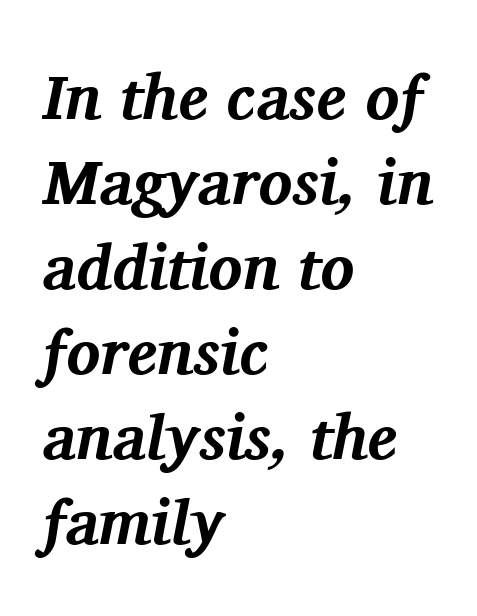
The image shows 63 px bold serif type, italic (leaning right); set left-aligned, normal line spacing (1.35x), normal letter spacing, not underlined; medium stroke contrast and a medium x-height.
